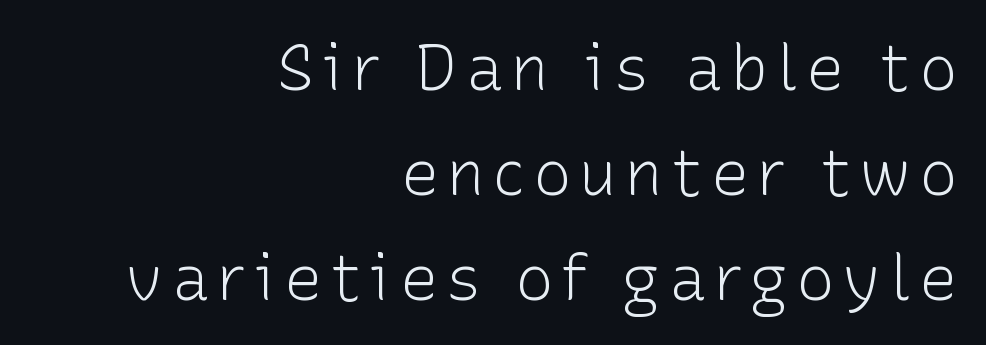
Q: Is the text bold? A: No.
Q: Is the text italic (slanted)? A: No, it is upright.
Q: Is the typeface a serif or a sans-serif typeface? A: Sans-serif.
Q: Is the text underlined? A: No.
Q: How is the paragraph aligned? A: Right-aligned.
Q: Is the spacing between lines tight, normal or loose? A: Normal.
Q: Width (condensed, normal, or wide)? A: Normal.
Q: Stroke contrast? A: Low.
Q: x-height? A: Medium.
Q: Monospaced? A: No.
